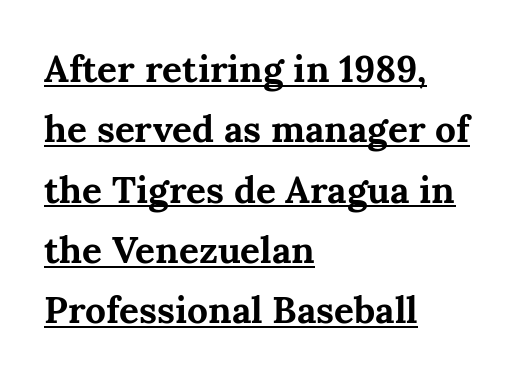
Q: Is the text bold? A: Yes.
Q: Is the text italic (slanted)? A: No, it is upright.
Q: Is the typeface a serif or a sans-serif typeface? A: Serif.
Q: Is the text underlined? A: Yes.
Q: How is the paragraph aligned? A: Left-aligned.
Q: Is the spacing between letters normal or unusually wide? A: Normal.
Q: Is the spacing between lines tight, normal or loose? A: Normal.
Q: Width (condensed, normal, or wide)? A: Normal.
Q: Stroke contrast? A: Medium.
Q: x-height? A: Medium.
Q: Monospaced? A: No.
